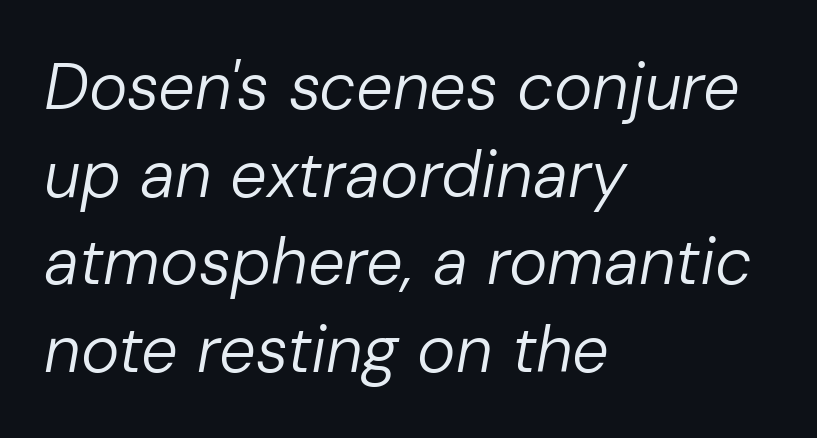
{"italic": "yes", "lean": "right", "slant_degrees": 10, "bold": "no", "weight": "regular", "width": "normal", "stroke_contrast": "low", "x_height": "medium", "monospaced": "no", "underline": "no", "align": "left", "line_spacing": "normal", "line_spacing_ratio": 1.35, "letter_spacing": "normal", "letter_spacing_em": 0.0, "glyph_px": 65}
